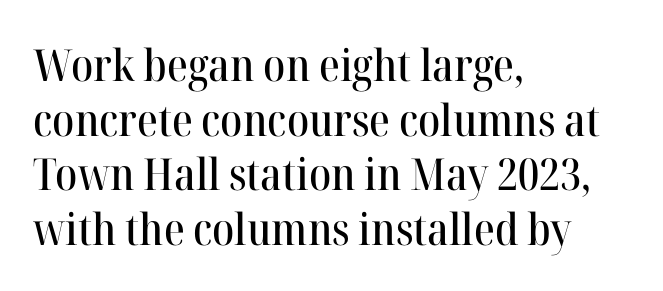
These lines stack with their left ends in a neat column. Standard letterfit; no display-style spreading of the glyphs. This is roman type, the default non-slanted kind. This sample uses a serif face.
